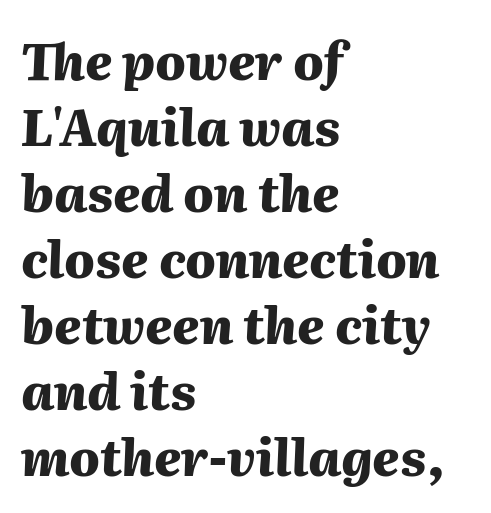
The image shows 50 px heavy type, italic (leaning right); set left-aligned, normal line spacing (1.32x), normal letter spacing, not underlined; medium stroke contrast and a medium x-height.
